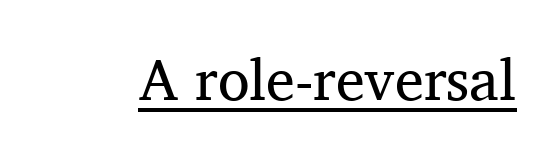
Honestly, the underline is the first thing you notice here. Heft: none added — not bold. Do the letters lean? They stand straight. Standard letterfit; no display-style spreading of the glyphs. The rendering shows small feet on the letterforms — a serif design.
